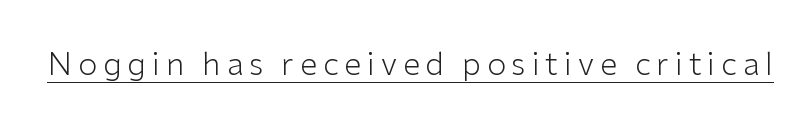
The image shows 31 px light sans-serif type, upright; set underlined; low stroke contrast and a medium x-height.
